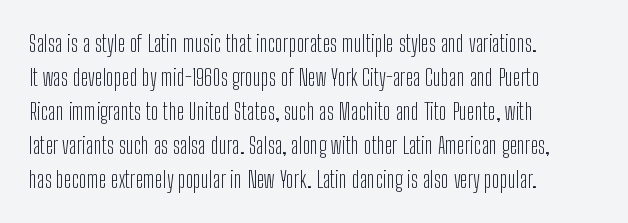
The type sits square on the baseline with zero lean. Stem width sits at or under what a default text font uses. Horizontally, the lines are justified to the leading edge only. This sample keeps an unexceptional amount of space between lines. The space beneath each line is pristine and unruled. There is no visible air inserted between adjacent glyphs.
